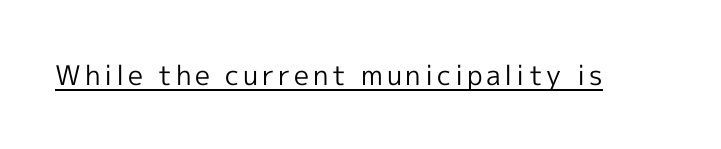
This is not heavy type; no bold has been used. A roman cut, with each character standing at attention. Is there an underline? Yes — a line sits under the letters.
